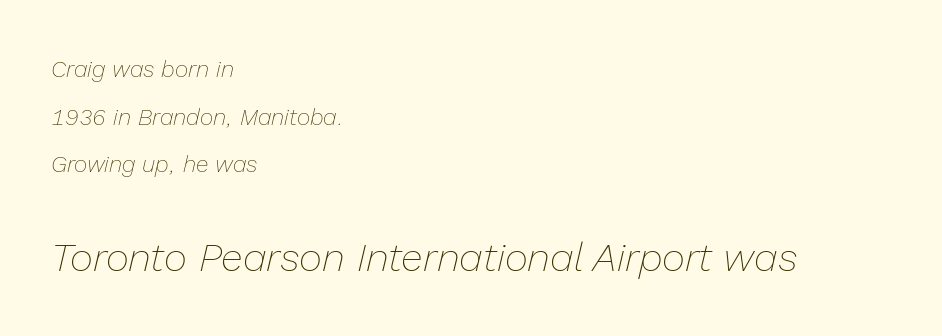
{"italic": "yes", "lean": "right", "slant_degrees": 13, "bold": "no", "weight": "thin", "width": "normal", "stroke_contrast": "low", "x_height": "medium", "monospaced": "no", "underline": "no", "align": "left", "line_spacing": "loose", "line_spacing_ratio": 2.07, "letter_spacing": "normal", "letter_spacing_em": 0.0, "larger_block": "second", "size_ratio": 1.74, "glyph_px": 40}
